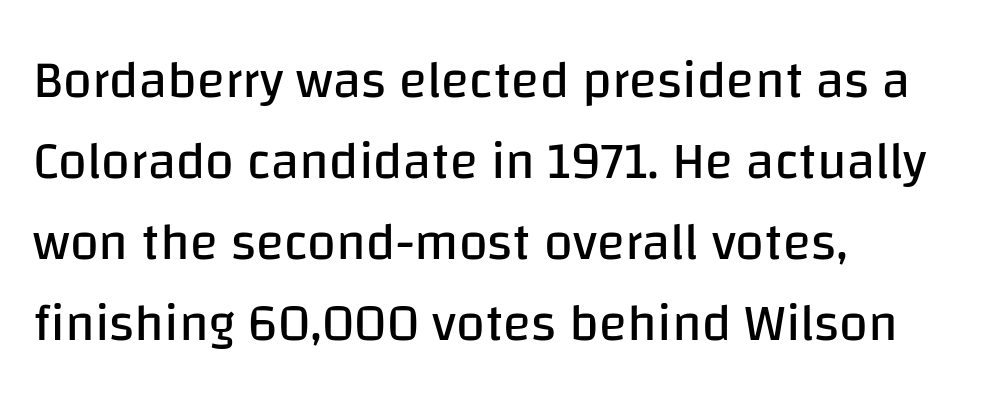
The image shows 52 px regular-weight sans-serif type, upright; set left-aligned, normal line spacing (1.56x), normal letter spacing, not underlined; low stroke contrast and a large x-height.
